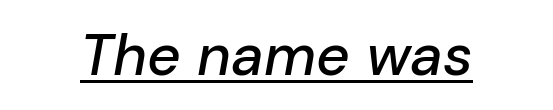
Q: Is the text italic (slanted)? A: Yes, it leans right by about 10 degrees.
Q: Is the text underlined? A: Yes.
Q: Is the spacing between letters normal or unusually wide? A: Normal.
Q: Width (condensed, normal, or wide)? A: Normal.
Q: Stroke contrast? A: Low.
Q: x-height? A: Medium.
Q: Monospaced? A: No.
